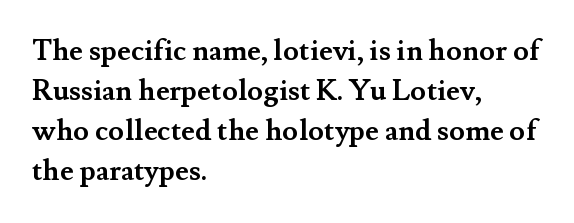
The image shows 29 px semibold serif type, upright; set left-aligned, normal line spacing (1.38x), normal letter spacing, not underlined; medium stroke contrast and a small x-height.
